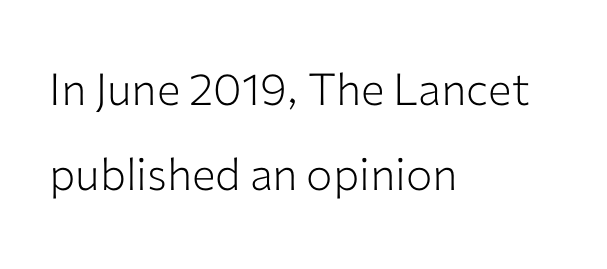
{"serif": "no", "italic": "no", "bold": "no", "weight": "light", "width": "normal", "stroke_contrast": "low", "x_height": "medium", "monospaced": "no", "underline": "no", "align": "left", "line_spacing": "loose", "line_spacing_ratio": 1.93, "letter_spacing": "normal", "letter_spacing_em": 0.0, "glyph_px": 44}
